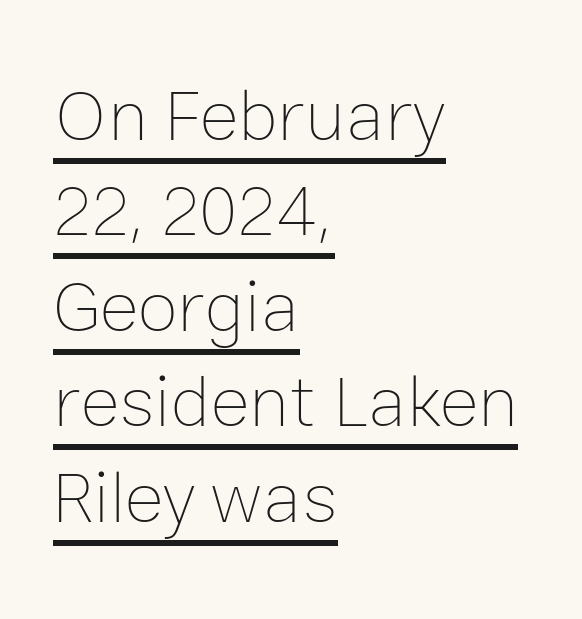
Do the characters align in a grid? No, the font is proportional. A typesetter would mark this as roman, not italic. The font sits on the lighter half of the weight spectrum, regular included. Notice how descenders clear the ascenders below comfortably — that's standard leading. Does extra space separate the letters? No, they use regular spacing. Layout note: lines flush left.
